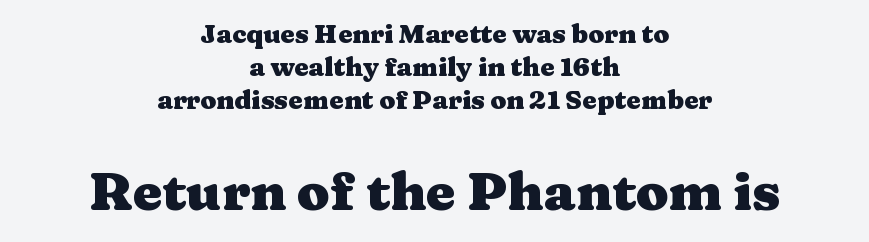
{"serif": "yes", "italic": "no", "bold": "yes", "weight": "heavy", "width": "wide", "stroke_contrast": "medium", "x_height": "medium", "monospaced": "no", "underline": "no", "align": "center", "line_spacing": "normal", "line_spacing_ratio": 1.27, "letter_spacing": "normal", "letter_spacing_em": 0.0, "larger_block": "second", "size_ratio": 2.04, "glyph_px": 53}
